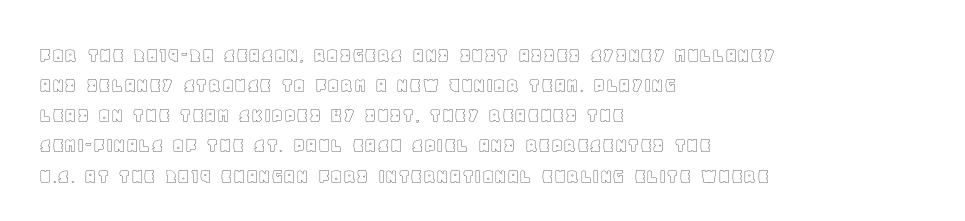
Q: Is the text italic (slanted)? A: No, it is upright.
Q: Is the text underlined? A: No.
Q: How is the paragraph aligned? A: Left-aligned.
Q: Is the spacing between letters normal or unusually wide? A: Normal.
Q: Is the spacing between lines tight, normal or loose? A: Normal.
